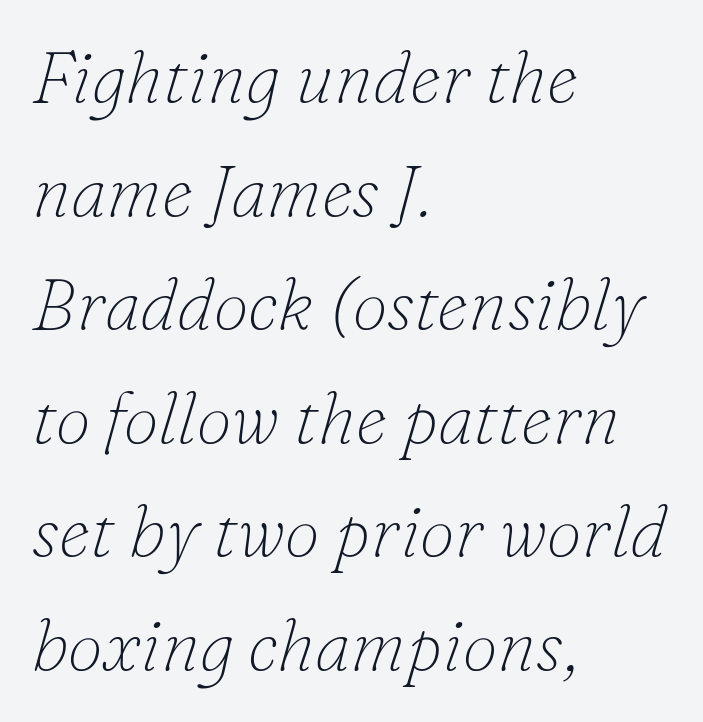
The image shows 71 px thin serif type, italic (leaning right); set left-aligned, normal line spacing (1.6x), normal letter spacing, not underlined; low stroke contrast and a small x-height.
